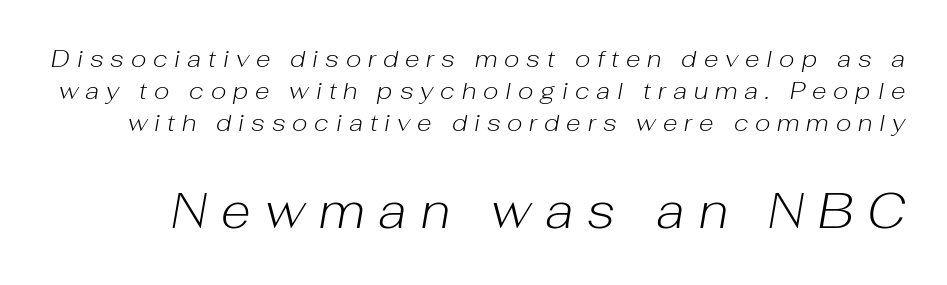
The image shows 49 px light type, italic (leaning right); set normal line spacing (1.34x), unusually wide letter spacing (+0.29 em), not underlined; the second (bottom) block is 2.04x larger; low stroke contrast and a medium x-height.
